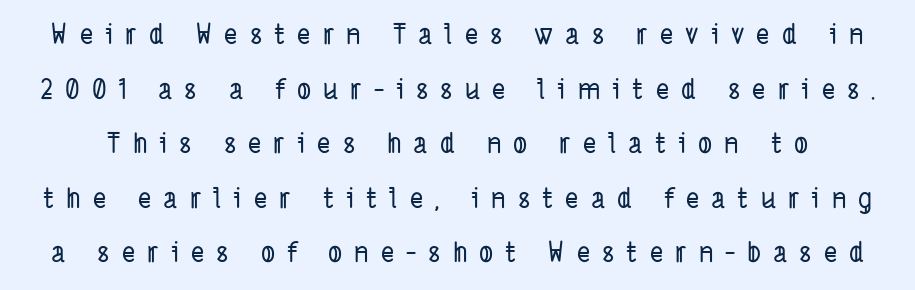
{"serif": "no", "width": "condensed", "stroke_contrast": "low", "x_height": "medium", "monospaced": "no", "underline": "no", "line_spacing": "loose", "line_spacing_ratio": 1.95, "letter_spacing": "wide", "letter_spacing_em": 0.43, "glyph_px": 28}
